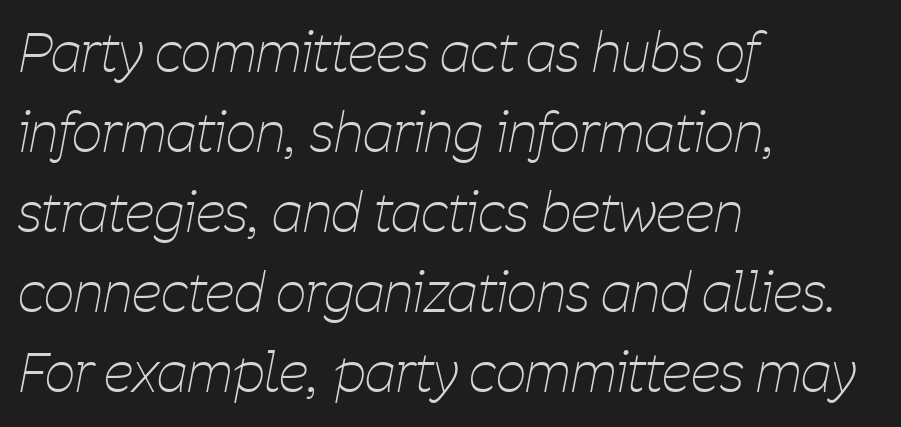
{"italic": "yes", "lean": "right", "slant_degrees": 11, "bold": "no", "weight": "thin", "width": "condensed", "stroke_contrast": "low", "x_height": "medium", "monospaced": "no", "underline": "no", "align": "left", "line_spacing": "normal", "line_spacing_ratio": 1.51, "letter_spacing": "normal", "letter_spacing_em": 0.0, "glyph_px": 53}
